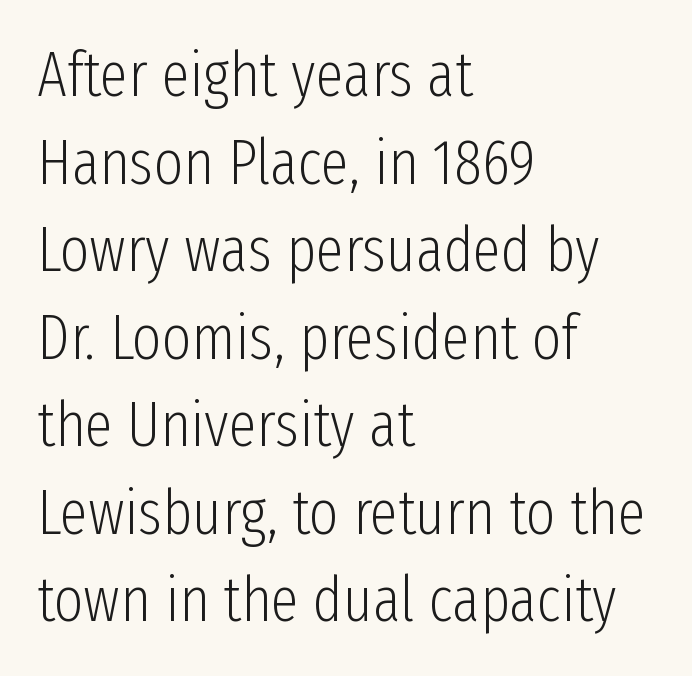
The rendering uses natural spacing where letterforms have individual widths. You can tell it's not italic because the verticals are truly vertical. The face looks like a standard text weight, possibly lighter. The characters display no serif detailing; their extremities are plain. Words float on clear page, feet unadorned. The space between consecutive lines is moderate.
